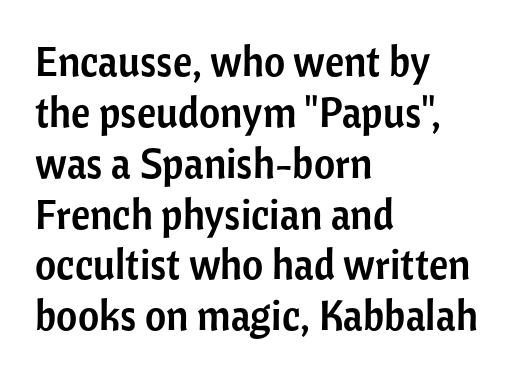
Just letters on the line, the space beneath them empty. A student would call this left alignment; a typographer would say flush left, rag right. Varying glyph widths throughout — classic text-font behaviour. Honestly, the letter spacing is just normal — you wouldn't notice it. The lettering stays uniformly vertical, giving the passage a roman look.
